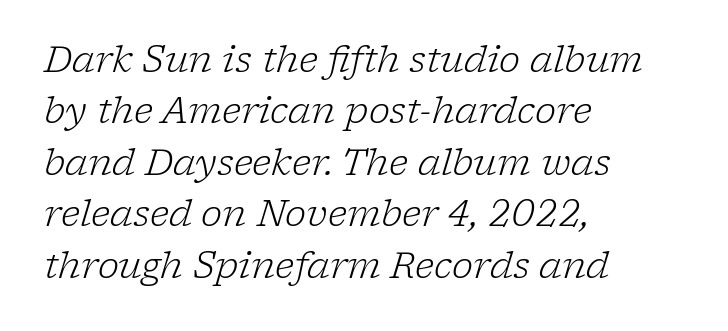
Look at the bottom of the vertical strokes: they flare into serifs here. The setting favours the left margin, as ordinary paragraphs usually do. The space between consecutive lines is moderate. You could not count columns in this text — the font is proportionally spaced. This sample uses an oblique cut, with every glyph tilted off the vertical.
